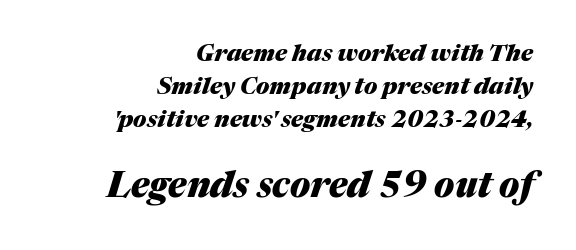
The letters in the lower block stand taller than those in the block above. Glyph-to-glyph distance matches everyday printed text. Reading down the column, the eye jumps a familiar distance to each next line. Yep, that's italic — everything's leaning.
